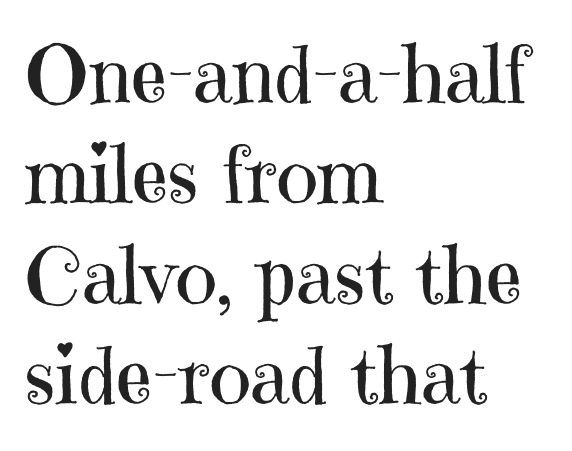
Little horizontal feet cap the strokes, marking this as serif type. The block of text has a typical density, with ordinary space between rows. Stem width sits at or under what a default text font uses. What stands out about the letter spacing? Nothing — it is the standard amount. The lettering stays uniformly vertical, giving the passage a roman look. Looks like regular typesetting: each glyph gets only the width it needs.
